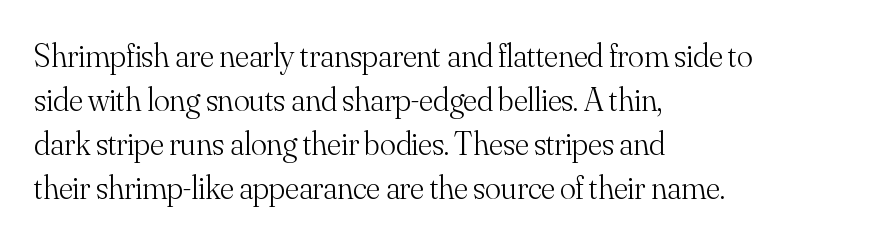
The image shows 33 px light serif type, upright; set left-aligned, normal line spacing (1.33x), normal letter spacing, not underlined; medium stroke contrast and a small x-height.
